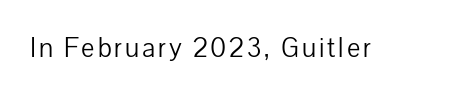
The image shows 28 px light sans-serif type, upright; set not underlined; low stroke contrast and a medium x-height.
